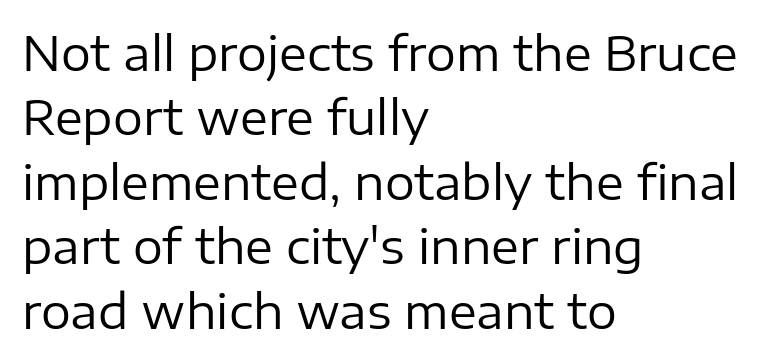
The image shows 47 px regular-weight sans-serif type, upright; set left-aligned, normal line spacing (1.37x), normal letter spacing, not underlined; low stroke contrast and a medium x-height.
